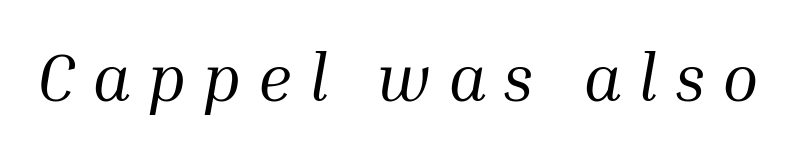
The rendering uses natural spacing where letterforms have individual widths. Check where the strokes stop: tiny serifs finish them off. Compared with a typical body face, this is equally light or lighter still. Lines of text with bare space underneath.
